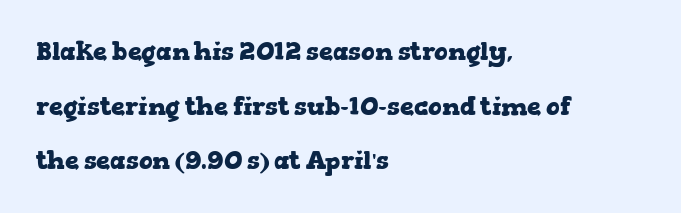
{"italic": "no", "bold": "yes", "underline": "no", "align": "left", "line_spacing": "loose", "line_spacing_ratio": 2.19, "letter_spacing": "normal", "letter_spacing_em": 0.0, "glyph_px": 25}
